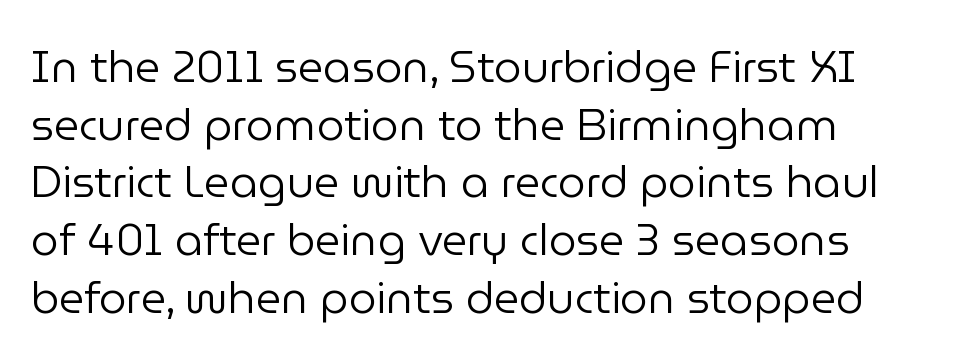
The setting favours the left margin, as ordinary paragraphs usually do. The designer went with a sans here, leaving each stem footless. The lettering stays uniformly vertical, giving the passage a roman look. Proportional: the letters do not fall into vertical columns.
